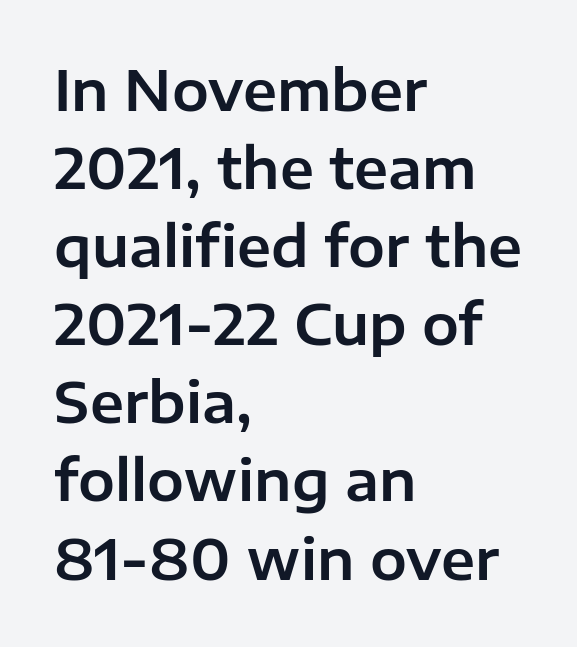
{"serif": "no", "italic": "no", "width": "normal", "stroke_contrast": "low", "x_height": "medium", "monospaced": "no", "underline": "no", "align": "left", "line_spacing": "normal", "line_spacing_ratio": 1.42, "letter_spacing": "normal", "letter_spacing_em": 0.0, "glyph_px": 55}
